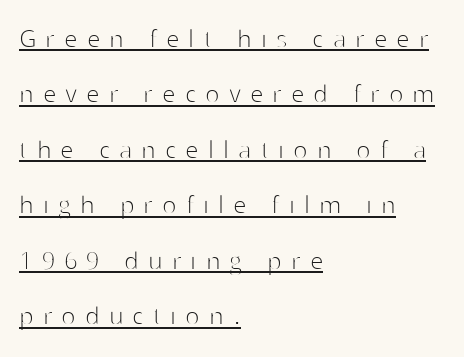
{"serif": "no", "italic": "no", "bold": "no", "weight": "thin", "width": "normal", "stroke_contrast": "high", "x_height": "medium", "monospaced": "no", "underline": "yes", "align": "left", "line_spacing_ratio": 1.85, "letter_spacing": "wide", "letter_spacing_em": 0.31, "glyph_px": 30}
